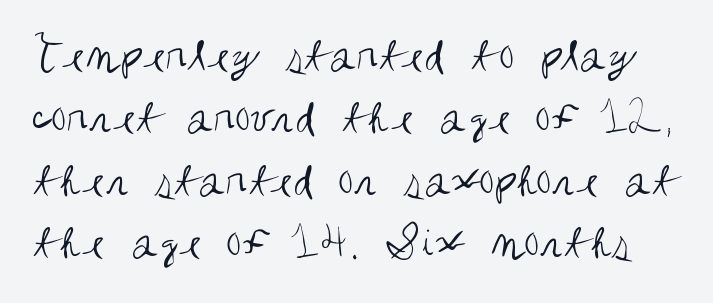
Note the varied advance widths — an 'i' is clearly narrower than an 'm'. The strip under each line holds only bare page. Interline gaps are of average width in this sample. Ink coverage per letter is moderate at most. Nothing unusual about the tracking: characters are spaced as the font intends. Classification — sans serif.
